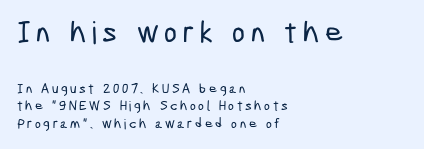
{"serif": "no", "width": "condensed", "stroke_contrast": "low", "x_height": "medium", "monospaced": "no", "underline": "no", "align": "left", "line_spacing": "normal", "line_spacing_ratio": 1.26, "larger_block": "first", "size_ratio": 2.21, "glyph_px": 31}
